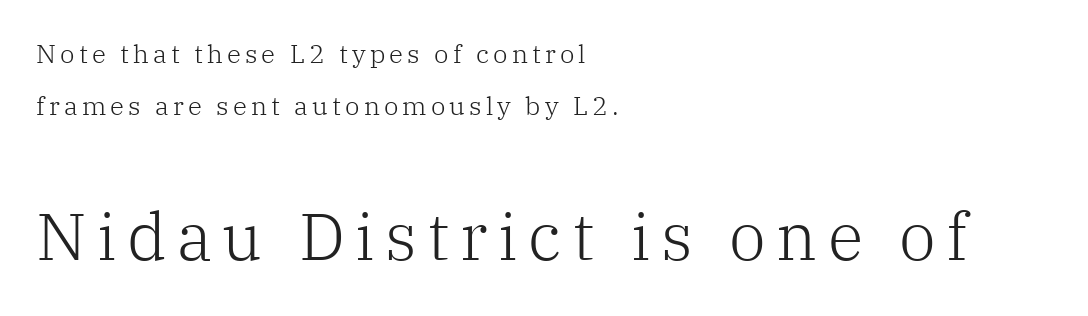
{"serif": "yes", "italic": "no", "bold": "no", "weight": "light", "width": "normal", "stroke_contrast": "low", "x_height": "medium", "monospaced": "no", "underline": "no", "align": "left", "line_spacing": "loose", "line_spacing_ratio": 1.99, "larger_block": "second", "size_ratio": 2.54, "glyph_px": 66}
